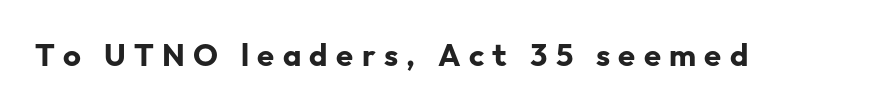
The image shows 31 px bold sans-serif type, upright; set unusually wide letter spacing (+0.27 em), not underlined; low stroke contrast and a medium x-height.
